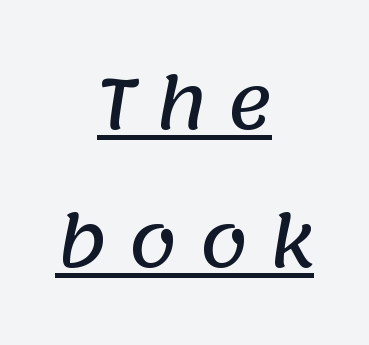
Q: Is the typeface a serif or a sans-serif typeface? A: Sans-serif.
Q: Is the text underlined? A: Yes.
Q: How is the paragraph aligned? A: Centered.
Q: Is the spacing between letters normal or unusually wide? A: Unusually wide.
Q: Is the spacing between lines tight, normal or loose? A: Loose.
Q: Width (condensed, normal, or wide)? A: Normal.
Q: Stroke contrast? A: Low.
Q: x-height? A: Large.
Q: Monospaced? A: No.
